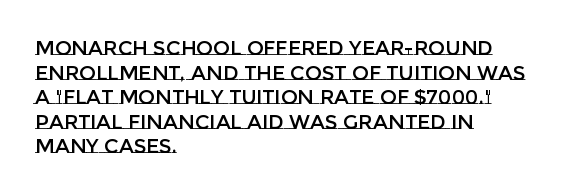
Here the glyphs are tracked normally, forming tight word shapes. The baseline area is clear. Ascenders rise straight up at ninety degrees. These lines stack with their left ends in a neat column.
